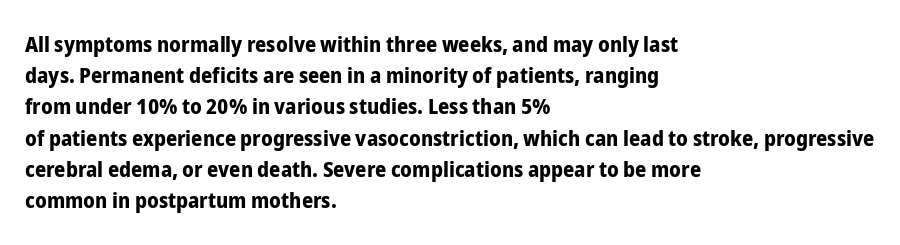
Q: Is the text bold? A: Yes.
Q: Is the text italic (slanted)? A: No, it is upright.
Q: Is the text underlined? A: No.
Q: How is the paragraph aligned? A: Left-aligned.
Q: Is the spacing between letters normal or unusually wide? A: Normal.
Q: Is the spacing between lines tight, normal or loose? A: Normal.
